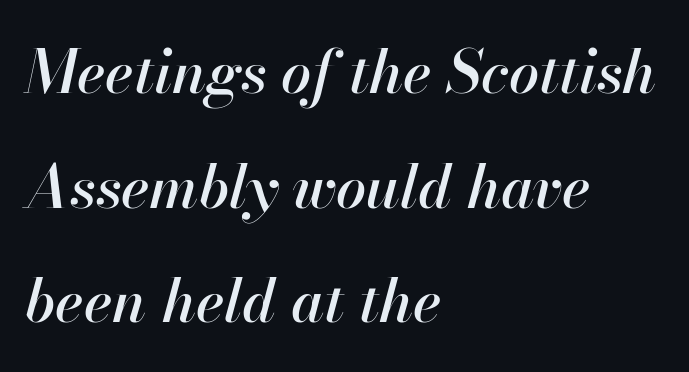
These lines are rendered in a variable-pitch font. The face used here has a pronounced slope to its letters. The ragged edge is on the right, which tells us the setting is flush left. In terms of leading, this rendering errs on the spacious side. Descenders hang freely into open space. Characters follow at the spacing the type designer built in.
